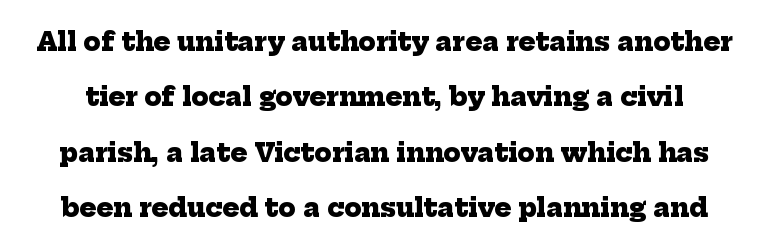
{"bold": "yes", "underline": "no", "line_spacing": "loose", "line_spacing_ratio": 2.22, "letter_spacing": "normal", "letter_spacing_em": 0.0, "glyph_px": 25}
